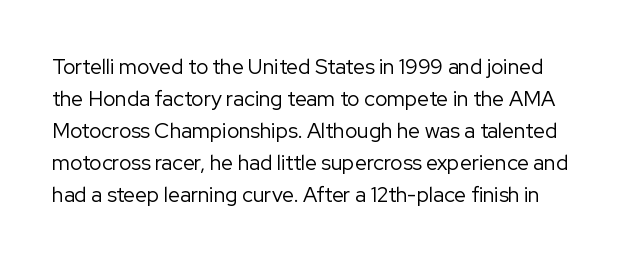
The image shows 21 px text type, upright; set normal line spacing (1.52x), normal letter spacing, not underlined.
